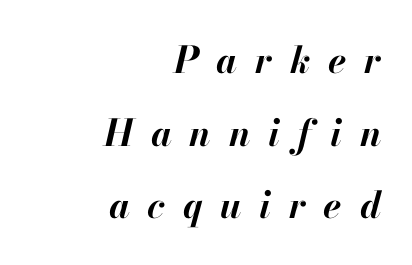
The gaps between neighbouring characters are conspicuously large. Notice how the passage keeps a crisp vertical edge on the right only. Unmarked baselines from the first word to the last. As a designer I'd log this as weight 700, bold. Character widths vary here, with narrow letters taking less room than wide ones.
